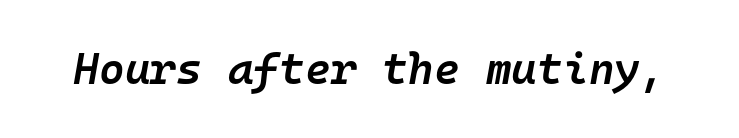
Quick note: underline off. Its strokes are somewhat broadened, the hallmark of semibold type. The whole block is typeset with a tilt. The face used here is monospaced, like something from a code editor.
